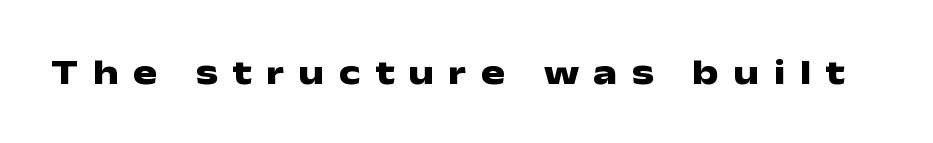
{"serif": "no", "italic": "no", "bold": "yes", "weight": "heavy", "width": "wide", "stroke_contrast": "low", "x_height": "medium", "monospaced": "no", "underline": "no", "letter_spacing": "wide", "letter_spacing_em": 0.4, "glyph_px": 36}
